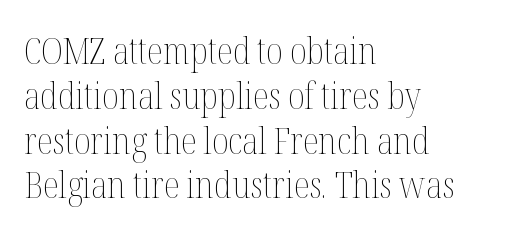
The letters advance in unequal steps, a hallmark of proportional type. Anything drawn beneath the words? Only blank space. Does the copy run flush right? No — it runs flush left. Unbolded letterforms with no extra heft.
